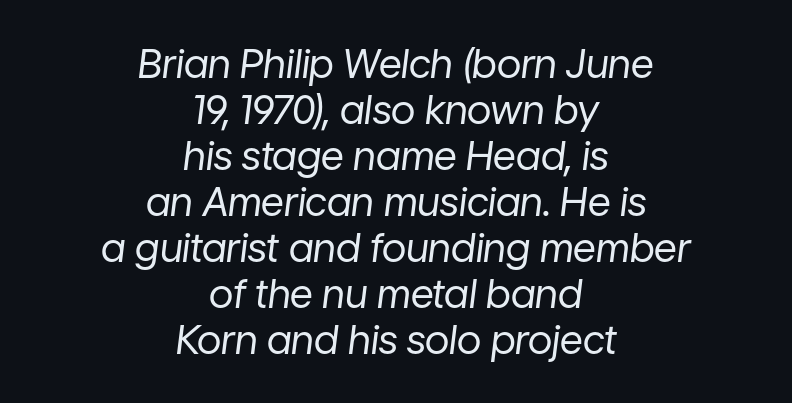
The image shows 40 px regular-weight type, italic (leaning right); set centered, tight line spacing (1.15x), normal letter spacing, not underlined; low stroke contrast and a medium x-height.
